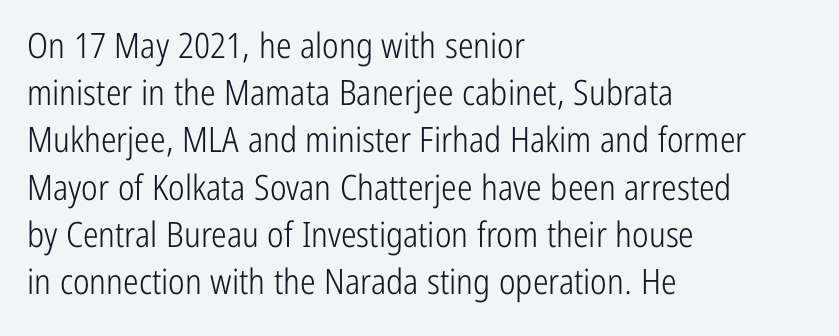
The image shows 35 px light, condensed sans-serif type, upright; set left-aligned, normal line spacing (1.35x), normal letter spacing, not underlined; low stroke contrast and a medium x-height.
